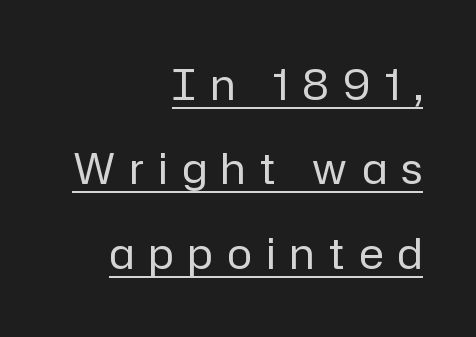
Spacing verdict: proportional, widths tailored to each character. The compositor pushed each line to the right boundary. No heavy texture on the line: the type isn't bold. Looks like someone drew a line under every word here. The lines are spread far apart with generous leading. Are there feet on the stems? There aren't — it's a sans.
